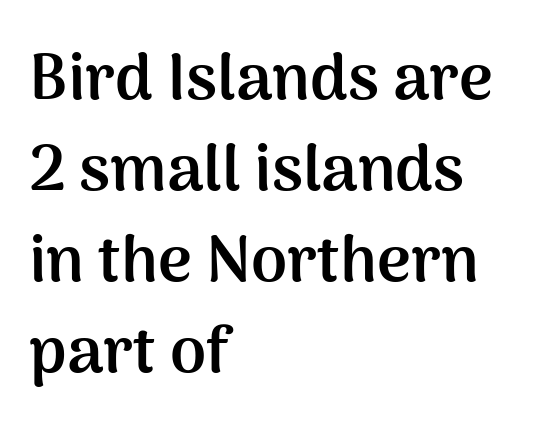
Q: Is the text bold? A: Yes.
Q: Is the text italic (slanted)? A: No, it is upright.
Q: Is the typeface a serif or a sans-serif typeface? A: Sans-serif.
Q: Is the text underlined? A: No.
Q: How is the paragraph aligned? A: Left-aligned.
Q: Is the spacing between letters normal or unusually wide? A: Normal.
Q: Is the spacing between lines tight, normal or loose? A: Normal.
Q: Width (condensed, normal, or wide)? A: Normal.
Q: Stroke contrast? A: Medium.
Q: x-height? A: Medium.
Q: Monospaced? A: No.
